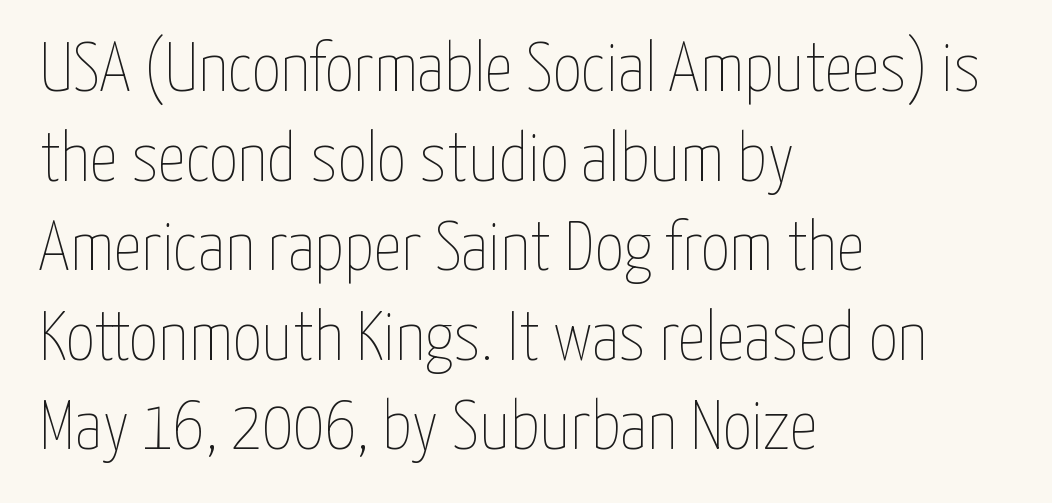
Rows of type keep a routine distance in the vertical direction. Note the varied advance widths — an 'i' is clearly narrower than an 'm'. The specimen omits any rule beneath the text block's lines. Tracking value appears to be zero — textbook default spacing. Is there any slant? The stems are plumb.
